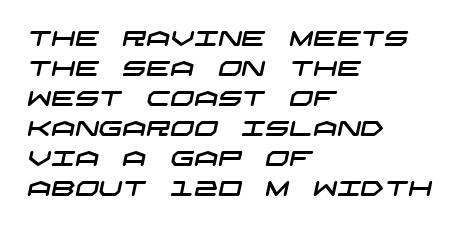
The image shows 21 px text type; set left-aligned, normal line spacing (1.43x), normal letter spacing, not underlined.
